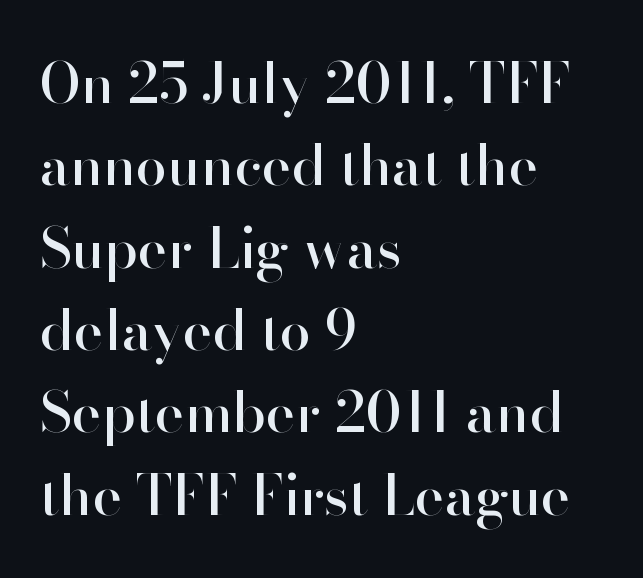
{"serif": "no", "italic": "no", "width": "normal", "stroke_contrast": "high", "x_height": "small", "monospaced": "no", "underline": "no", "align": "left", "line_spacing": "normal", "line_spacing_ratio": 1.47, "letter_spacing": "normal", "letter_spacing_em": 0.0, "glyph_px": 56}
